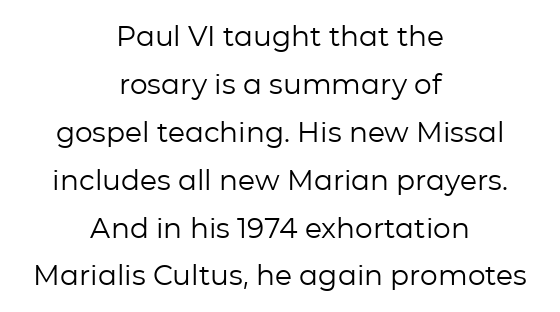
The weight tops out at a normal text grade. Tall strokes in this sample are plumb rather than angled. The whitespace from short lines is split evenly between both sides. The line texture is even and compact thanks to regular tracking.
